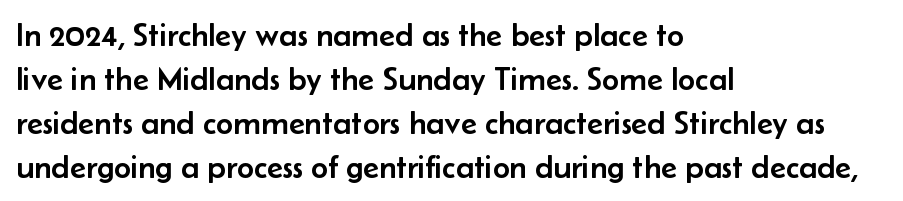
{"serif": "no", "italic": "no", "width": "normal", "stroke_contrast": "low", "x_height": "small", "monospaced": "no", "underline": "no", "align": "left", "line_spacing": "normal", "line_spacing_ratio": 1.33, "letter_spacing": "normal", "letter_spacing_em": 0.0, "glyph_px": 33}
